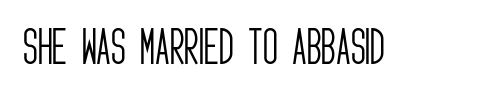
Q: Is the text bold? A: No.
Q: Is the text italic (slanted)? A: No, it is upright.
Q: Is the typeface a serif or a sans-serif typeface? A: Sans-serif.
Q: Is the text underlined? A: No.
Q: Is the spacing between letters normal or unusually wide? A: Normal.
Q: Width (condensed, normal, or wide)? A: Condensed.
Q: Stroke contrast? A: Low.
Q: x-height? A: Large.
Q: Monospaced? A: No.
